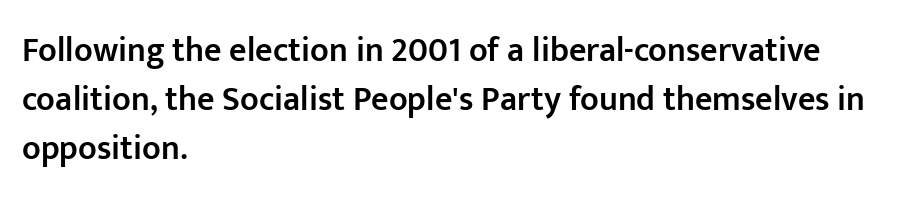
Baseline-to-baseline distance is the conventional proportion of letter height. Underlining? Definitely not there. Typographic density is moderately raised because the face is semibold. These lines are rendered in a variable-pitch font.
